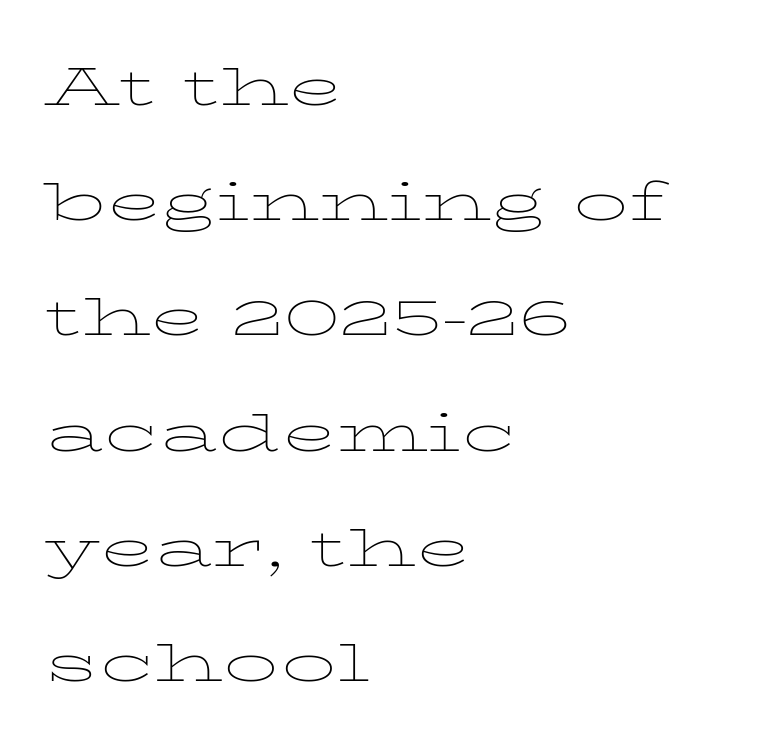
The image shows 72 px thin, wide type, upright; set left-aligned, normal line spacing (1.6x), normal letter spacing, not underlined; low stroke contrast and a medium x-height.
